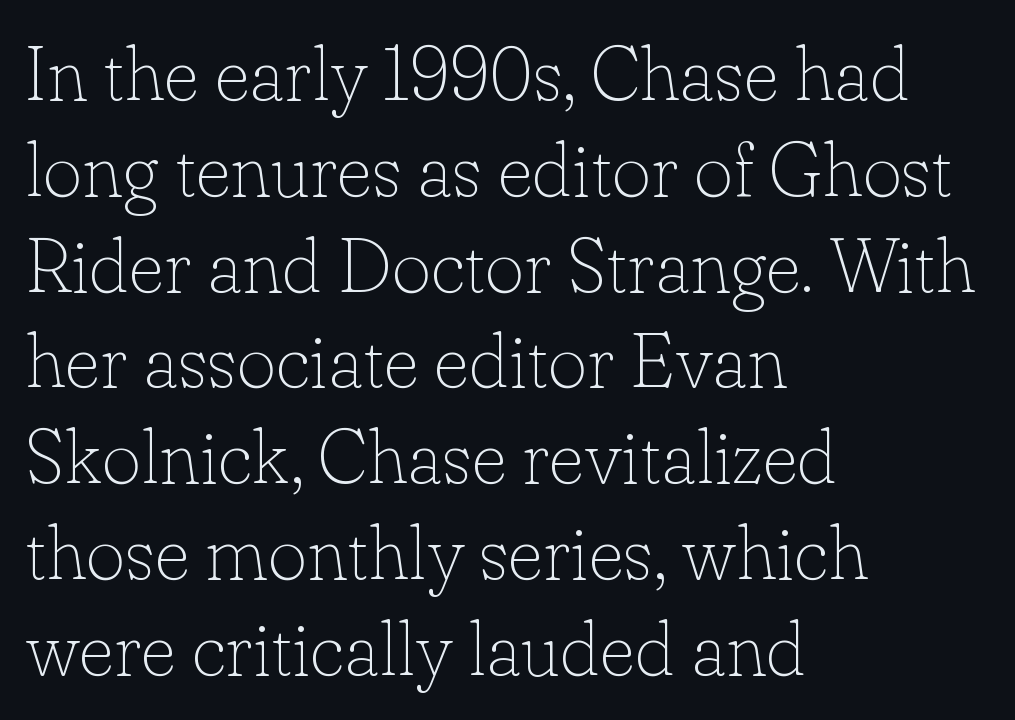
Q: Is the text bold? A: No.
Q: Is the text italic (slanted)? A: No, it is upright.
Q: Is the typeface a serif or a sans-serif typeface? A: Serif.
Q: Is the text underlined? A: No.
Q: How is the paragraph aligned? A: Left-aligned.
Q: Is the spacing between letters normal or unusually wide? A: Normal.
Q: Is the spacing between lines tight, normal or loose? A: Normal.
Q: Width (condensed, normal, or wide)? A: Normal.
Q: Stroke contrast? A: Low.
Q: x-height? A: Small.
Q: Monospaced? A: No.
